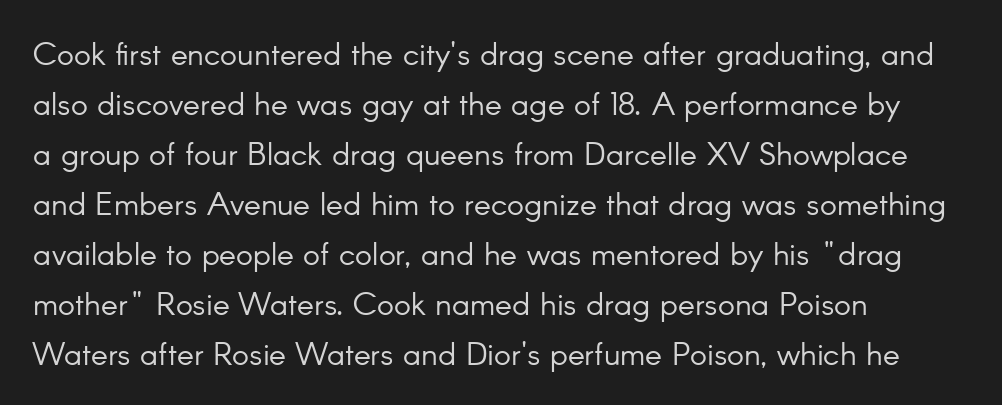
The image shows 32 px light sans-serif type, upright; set left-aligned, normal line spacing (1.56x), normal letter spacing, not underlined; low stroke contrast and a small x-height.
